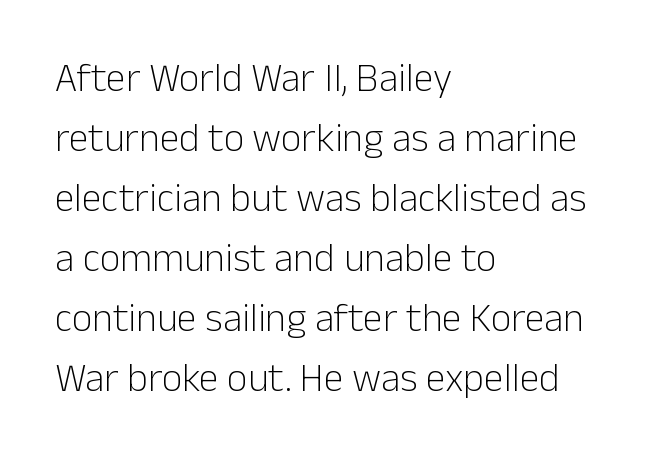
Does extra space separate the letters? No, they use regular spacing. Spacing verdict: proportional, widths tailored to each character. Is there much room between lines? A standard amount, neither cramped nor airy. Upright lettering throughout. Serif or sans? Sans — the stroke terminals are bare.
